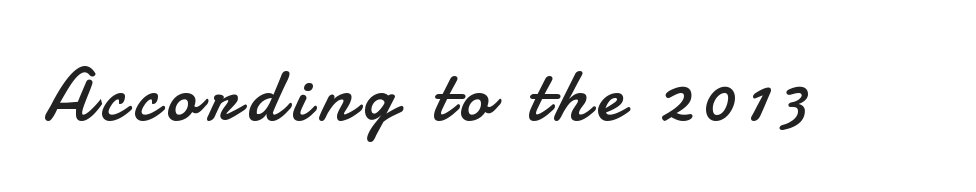
The image shows 75 px regular-weight sans-serif type; set not underlined; low stroke contrast and a small x-height.
